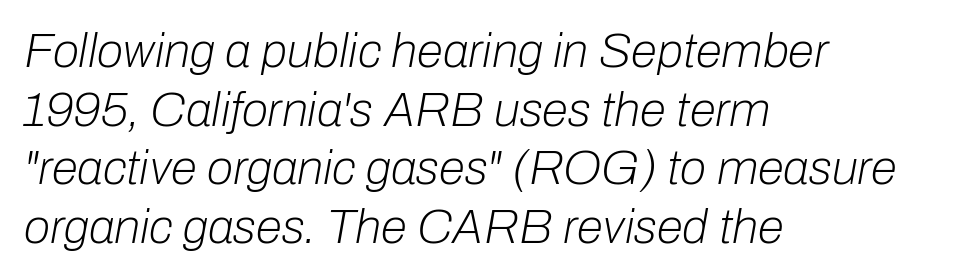
{"italic": "yes", "lean": "right", "slant_degrees": 10, "bold": "no", "weight": "light", "width": "normal", "stroke_contrast": "low", "x_height": "medium", "monospaced": "no", "underline": "no", "align": "left", "line_spacing_ratio": 1.22, "letter_spacing": "normal", "letter_spacing_em": 0.0, "glyph_px": 48}
